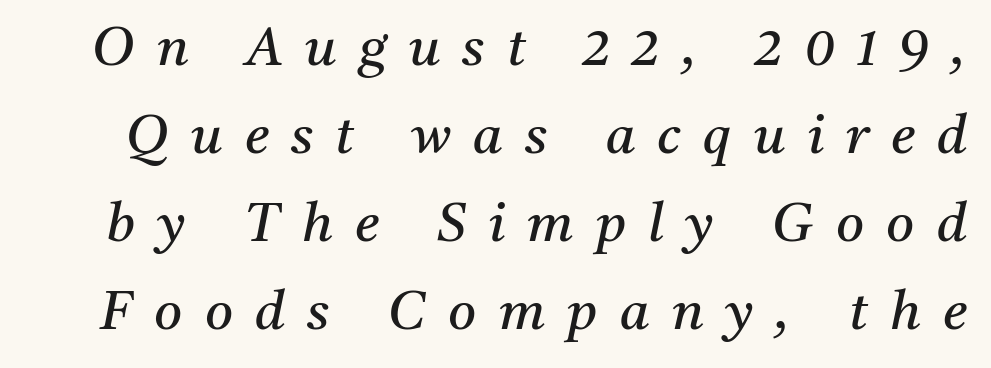
Slanted lettering throughout. Regular leading. Stem width sits at or under what a default text font uses. A typesetter would label this face a serif.
